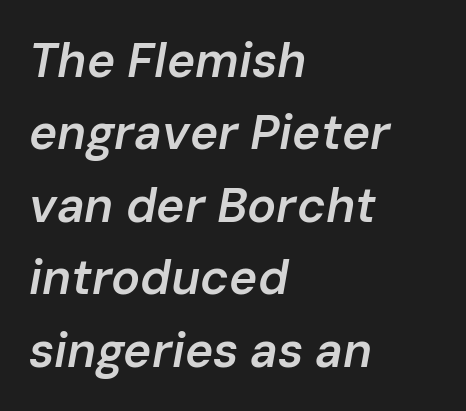
Q: Is the text bold? A: Semi-bold.
Q: Is the text italic (slanted)? A: Yes, it leans right by about 10 degrees.
Q: Is the text underlined? A: No.
Q: How is the paragraph aligned? A: Left-aligned.
Q: Is the spacing between letters normal or unusually wide? A: Normal.
Q: Is the spacing between lines tight, normal or loose? A: Normal.
Q: Width (condensed, normal, or wide)? A: Normal.
Q: Stroke contrast? A: Low.
Q: x-height? A: Medium.
Q: Monospaced? A: No.
